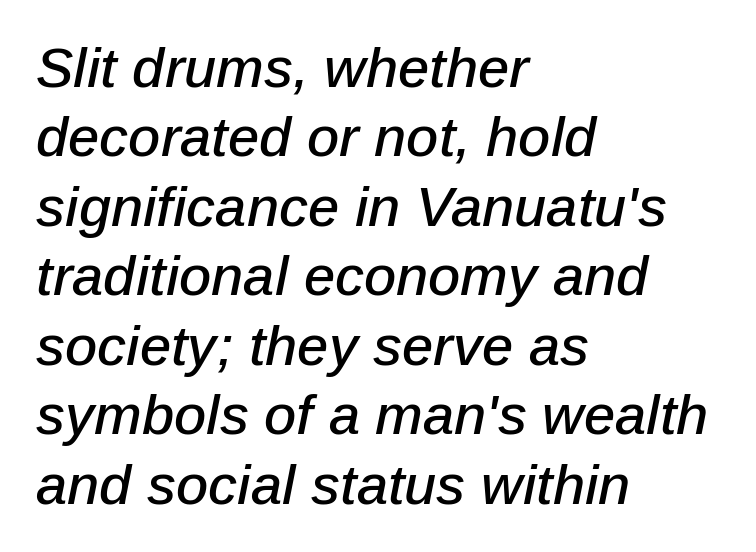
Q: Is the text italic (slanted)? A: Yes, it leans right by about 12 degrees.
Q: Is the text underlined? A: No.
Q: How is the paragraph aligned? A: Left-aligned.
Q: Is the spacing between letters normal or unusually wide? A: Normal.
Q: Width (condensed, normal, or wide)? A: Normal.
Q: Stroke contrast? A: Low.
Q: x-height? A: Medium.
Q: Monospaced? A: No.
